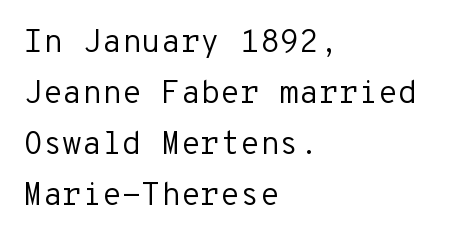
The image shows 32 px regular-weight sans-serif type, upright, monospaced; set left-aligned, normal line spacing (1.59x), normal letter spacing, not underlined; low stroke contrast and a medium x-height.
